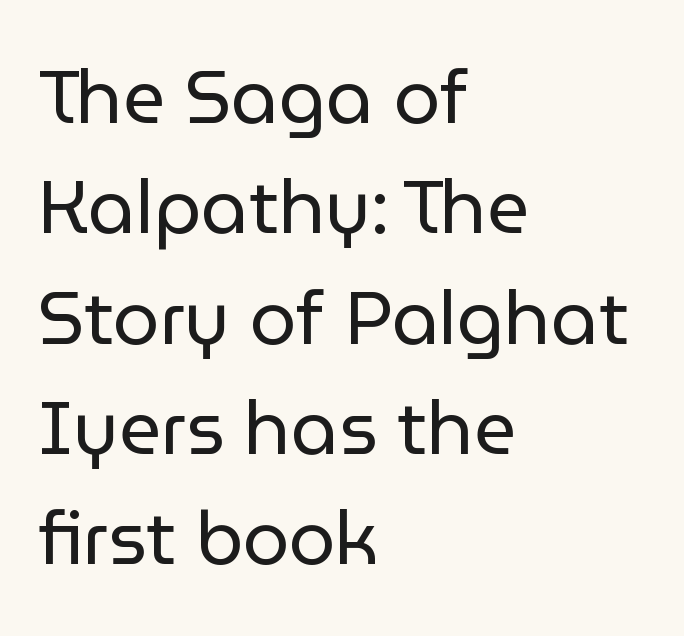
Look at the tracking — it's just the regular setting, nothing added. The line-height multiplier appears to be the usual default. Is there any slant? The stems are plumb. Typeset ragged right — the left edge is the straight one. The words here are not underlined. The rendering shows plain stroke endings on the letterforms — a sans-serif design.
